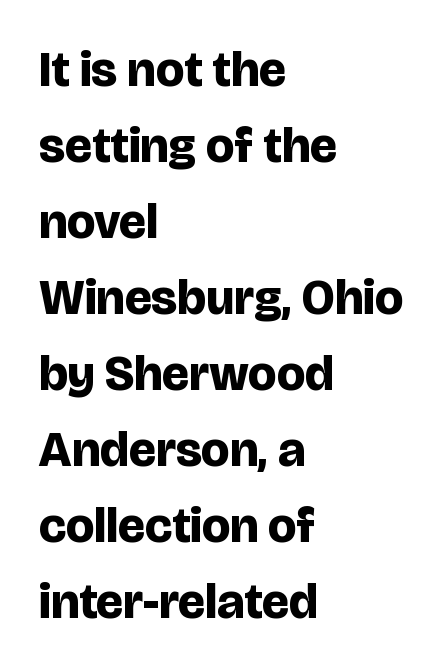
The image shows 50 px bold sans-serif type, upright; set left-aligned, normal line spacing (1.52x), normal letter spacing, not underlined; low stroke contrast and a large x-height.
